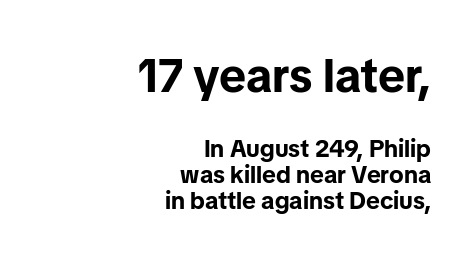
{"serif": "no", "italic": "no", "bold": "yes", "weight": "bold", "width": "normal", "stroke_contrast": "low", "x_height": "medium", "monospaced": "no", "underline": "no", "align": "right", "line_spacing": "tight", "line_spacing_ratio": 1.08, "letter_spacing": "normal", "letter_spacing_em": 0.0, "larger_block": "first", "size_ratio": 1.96, "glyph_px": 47}
